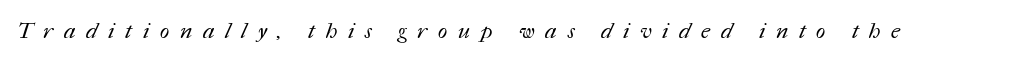
The weight tops out at a normal text grade. Decoration check: the copy has no underline. Here the glyphs are tracked loosely, breaking word shapes into spaced letters.
